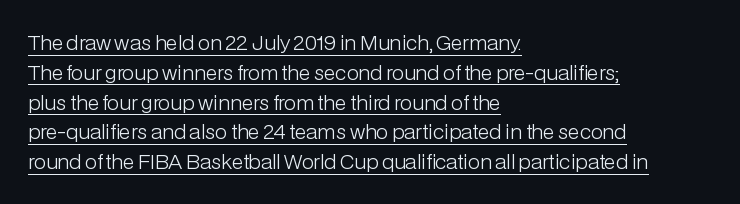
The image shows 20 px text type, upright; set left-aligned, normal line spacing (1.49x), normal letter spacing, underlined.
